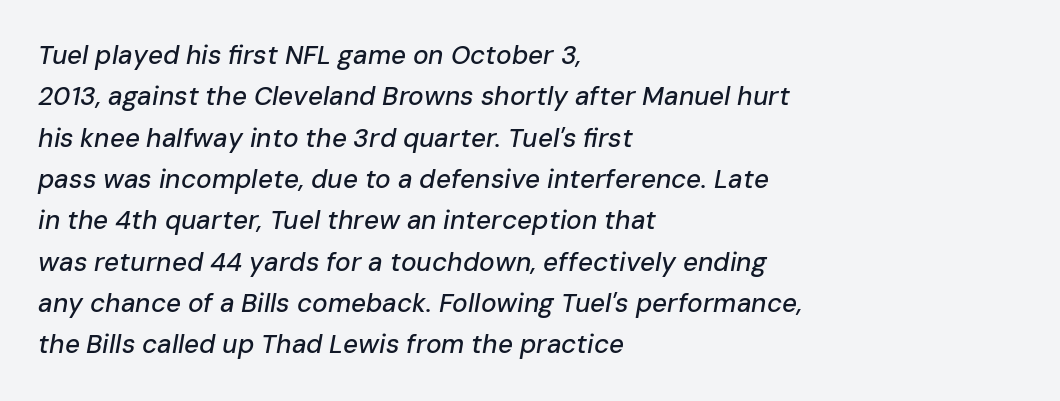
The image shows 26 px text type, italic (leaning right); set left-aligned, normal line spacing (1.59x), normal letter spacing, not underlined.
